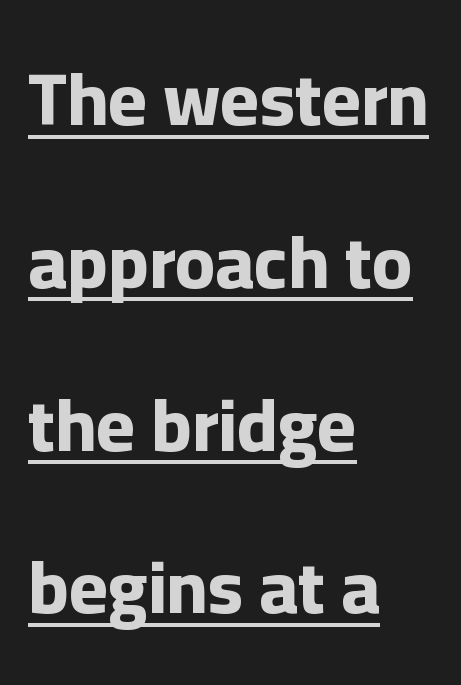
The rag falls on the right side of this text block. A typographer would call this underscored text. This sample has the flowing, uneven cadence of proportional lettering. Check where the strokes stop: nothing finishes them off — pure sans. Summary of weight: heavy, a full bold.
